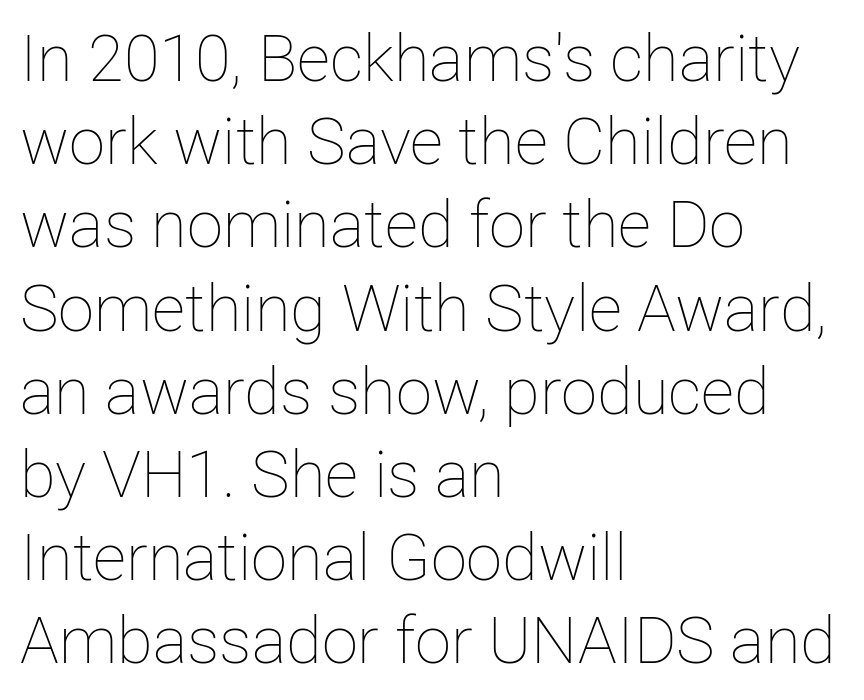
This sample has the flowing, uneven cadence of proportional lettering. A bare baseline throughout the passage. Visually the block forms a straight wall on the left and a jagged coastline on the right. The letters stand straight up with perfectly vertical stems. Each new line begins a customary step beneath the previous one.
